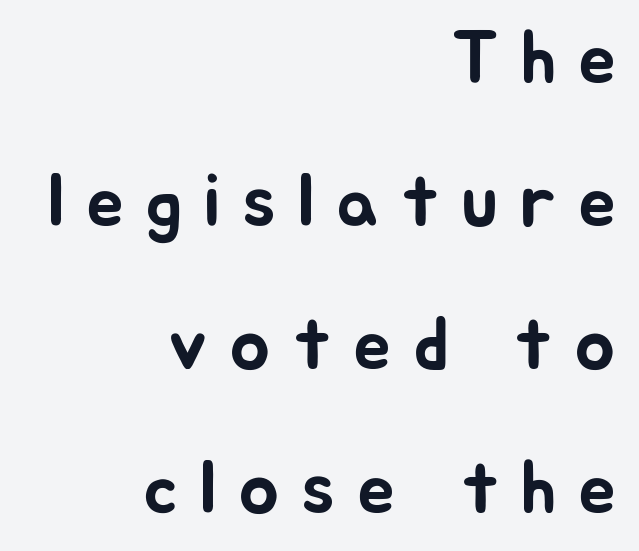
The rendering uses natural spacing where letterforms have individual widths. Rendered with straight, roman letterforms. Serif or sans? Sans — the stroke terminals are bare. Lines of text with bare space underneath. Spacing between characters has been opened up far beyond the box default. These lines stand farther apart than default settings would place them.
